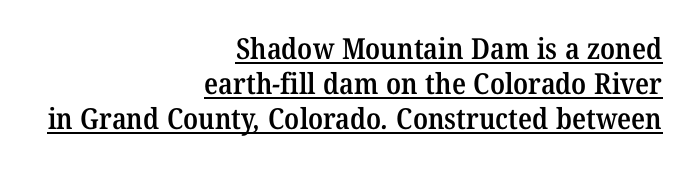
{"serif": "yes", "bold": "semi", "weight": "semibold", "width": "normal", "stroke_contrast": "medium", "x_height": "medium", "monospaced": "no", "underline": "yes", "align": "right", "line_spacing_ratio": 1.21, "letter_spacing": "normal", "letter_spacing_em": 0.0, "glyph_px": 29}
